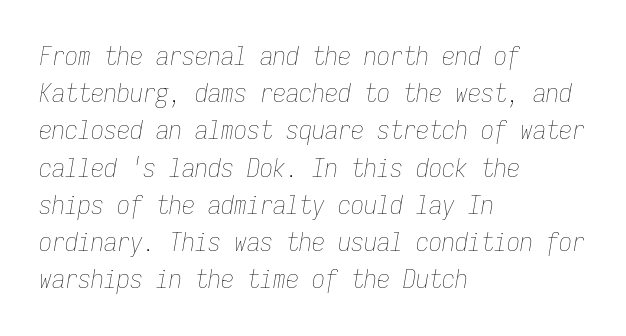
Q: Is the text bold? A: No.
Q: Is the text italic (slanted)? A: Yes, it leans right by about 9 degrees.
Q: Is the text underlined? A: No.
Q: How is the paragraph aligned? A: Left-aligned.
Q: Is the spacing between letters normal or unusually wide? A: Normal.
Q: Is the spacing between lines tight, normal or loose? A: Normal.
